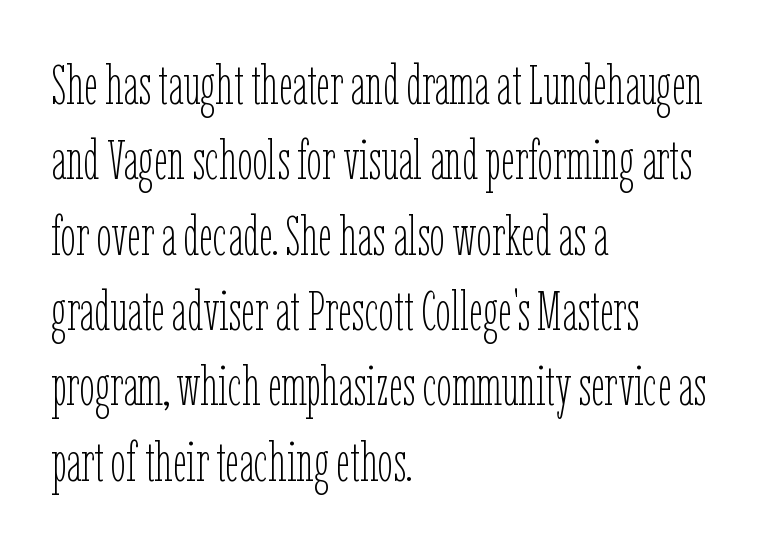
Weight: regular or lighter. The letters sit at their default tracking, neither squeezed nor spread. In terms of leading, this rendering sits right in the middle. The face used here is proportionally spaced, like ordinary book or web type.
